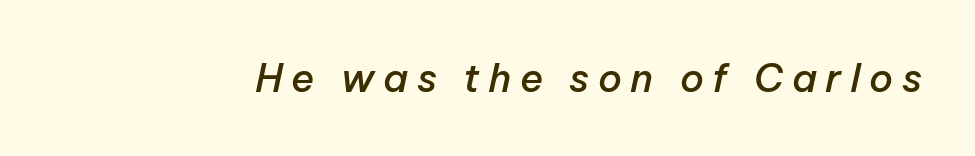
In terms of posture, this sample is oblique. Each letter keeps its own natural width here, so spacing adapts to shape. Summary of weight: moderately heavy, a semibold. A typesetter would call this heavily tracked-out type.
